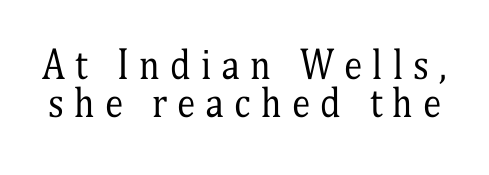
{"serif": "yes", "italic": "no", "bold": "no", "weight": "regular", "width": "condensed", "stroke_contrast": "medium", "x_height": "medium", "monospaced": "no", "underline": "no", "line_spacing": "tight", "line_spacing_ratio": 1.03, "letter_spacing": "wide", "letter_spacing_em": 0.28, "glyph_px": 37}
